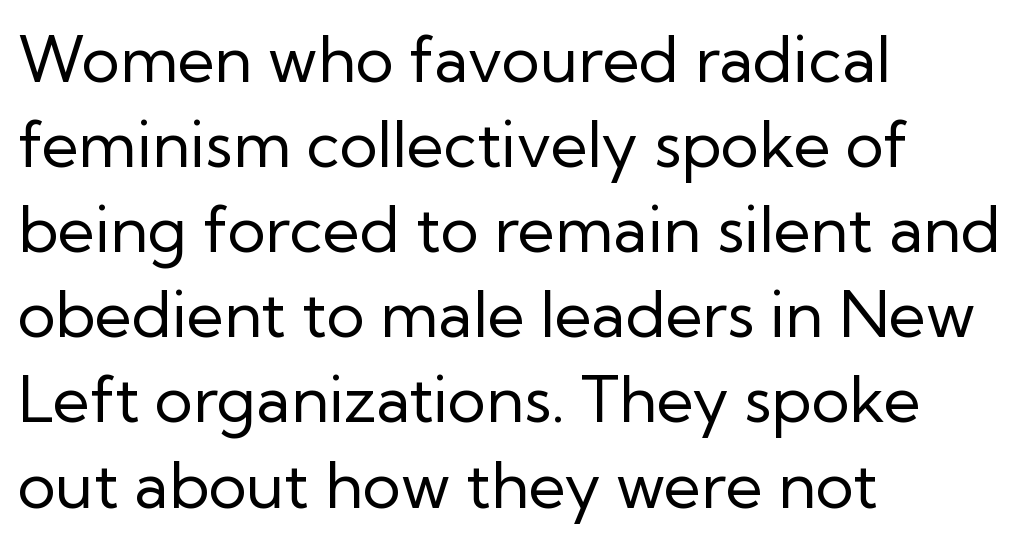
This sample keeps an unexceptional amount of space between lines. Posture: straight, roman, zero tilt. The letters carry no serifs — their stems end cleanly without finishing strokes. Note the varied advance widths — an 'i' is clearly narrower than an 'm'. Every row of glyphs begins at an identical x-position on the left.
